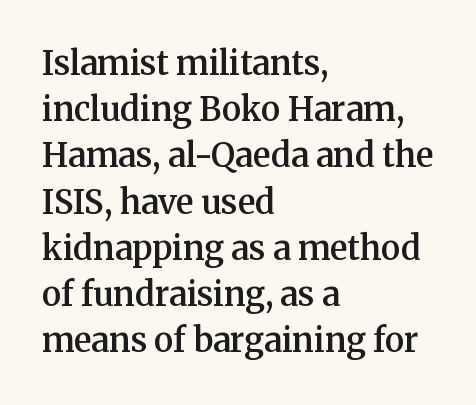
The image shows 33 px semibold serif type, upright; set left-aligned, normal line spacing (1.4x), normal letter spacing, not underlined; medium stroke contrast and a medium x-height.
